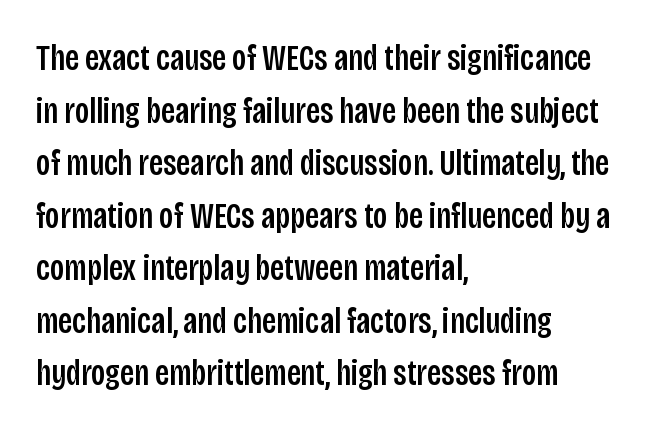
The image shows 36 px condensed sans-serif type, upright; set left-aligned, normal line spacing (1.46x), normal letter spacing, not underlined; low stroke contrast and a large x-height.
